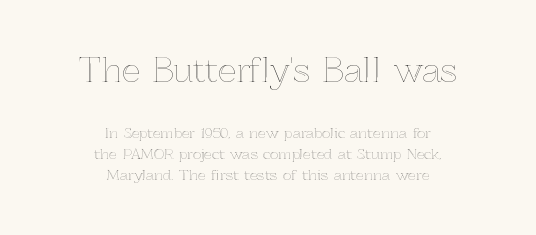
Q: Is the text italic (slanted)? A: No, it is upright.
Q: Is the text underlined? A: No.
Q: How is the paragraph aligned? A: Centered.
Q: Is the spacing between letters normal or unusually wide? A: Normal.
Q: Is the spacing between lines tight, normal or loose? A: Normal.
Q: Which block of text is set in a larger size, the first (top) or the second (bottom)? A: The first (top) one.
Q: Width (condensed, normal, or wide)? A: Normal.
Q: x-height? A: Medium.
Q: Monospaced? A: No.
